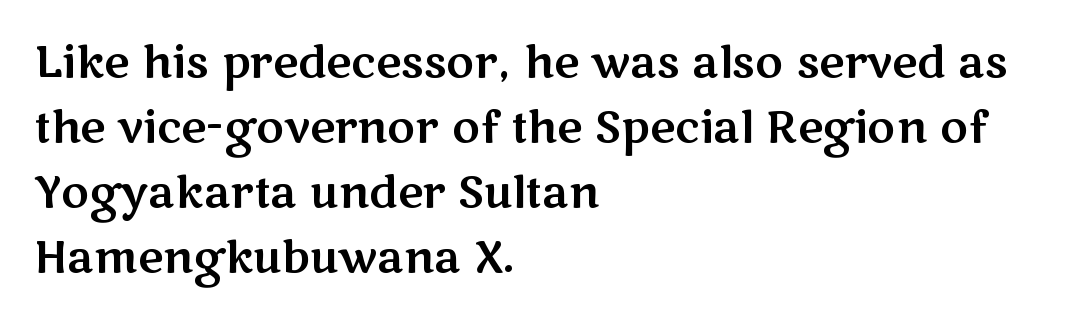
The passage shown is typed in a proportional face where columns would drift. Characters follow at the spacing the type designer built in. The type sits square on the baseline with zero lean. I'd call this a sans setting — the letters go barefoot. Leading: standard. The space directly below the letters is spotless.
